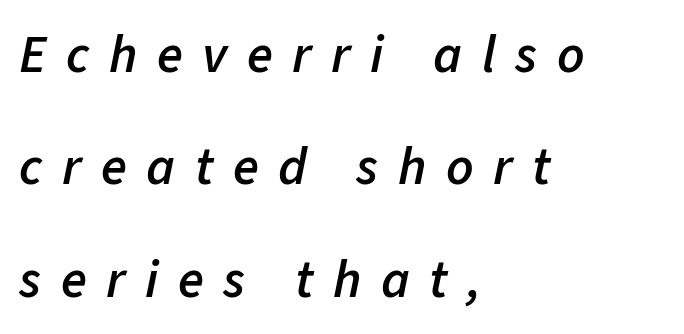
A typesetter would mark this as italic. The lines are spread far apart with generous leading. Stroke thickness is moderately raised; the sample reads as semibold. The rendering inserts visible extra space after every character. Horizontally, the lines are justified to the leading edge only.
